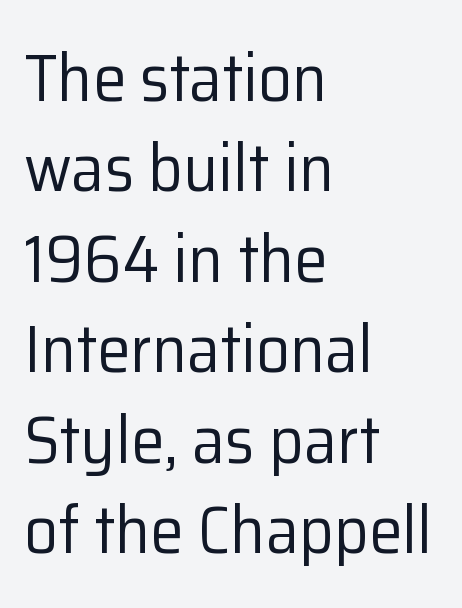
The image shows 67 px regular-weight sans-serif type, upright; set left-aligned, normal line spacing (1.35x), normal letter spacing, not underlined; low stroke contrast and a medium x-height.
